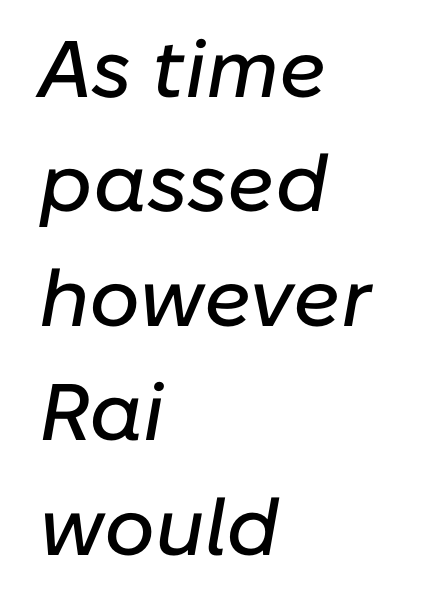
Q: Is the text italic (slanted)? A: Yes, it leans right by about 10 degrees.
Q: Is the text underlined? A: No.
Q: How is the paragraph aligned? A: Left-aligned.
Q: Is the spacing between letters normal or unusually wide? A: Normal.
Q: Is the spacing between lines tight, normal or loose? A: Normal.
Q: Width (condensed, normal, or wide)? A: Normal.
Q: Stroke contrast? A: Low.
Q: x-height? A: Medium.
Q: Monospaced? A: No.
